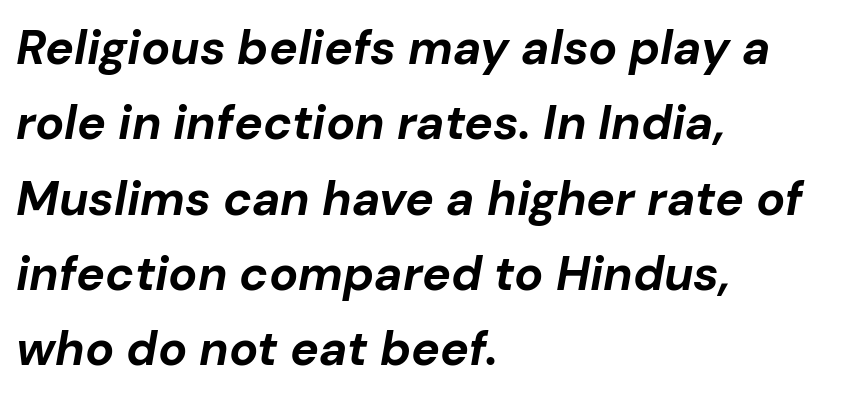
Q: Is the text bold? A: Yes.
Q: Is the text italic (slanted)? A: Yes, it leans right by about 10 degrees.
Q: Is the text underlined? A: No.
Q: How is the paragraph aligned? A: Left-aligned.
Q: Is the spacing between letters normal or unusually wide? A: Normal.
Q: Is the spacing between lines tight, normal or loose? A: Normal.
Q: Width (condensed, normal, or wide)? A: Normal.
Q: Stroke contrast? A: Low.
Q: x-height? A: Medium.
Q: Monospaced? A: No.
